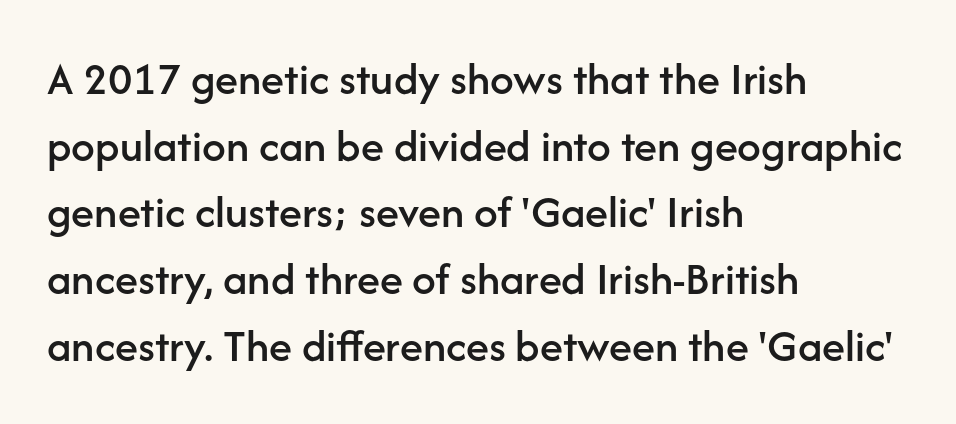
Q: Is the text italic (slanted)? A: No, it is upright.
Q: Is the typeface a serif or a sans-serif typeface? A: Sans-serif.
Q: Is the text underlined? A: No.
Q: How is the paragraph aligned? A: Left-aligned.
Q: Is the spacing between letters normal or unusually wide? A: Normal.
Q: Is the spacing between lines tight, normal or loose? A: Normal.
Q: Width (condensed, normal, or wide)? A: Normal.
Q: Stroke contrast? A: Low.
Q: x-height? A: Medium.
Q: Monospaced? A: No.
